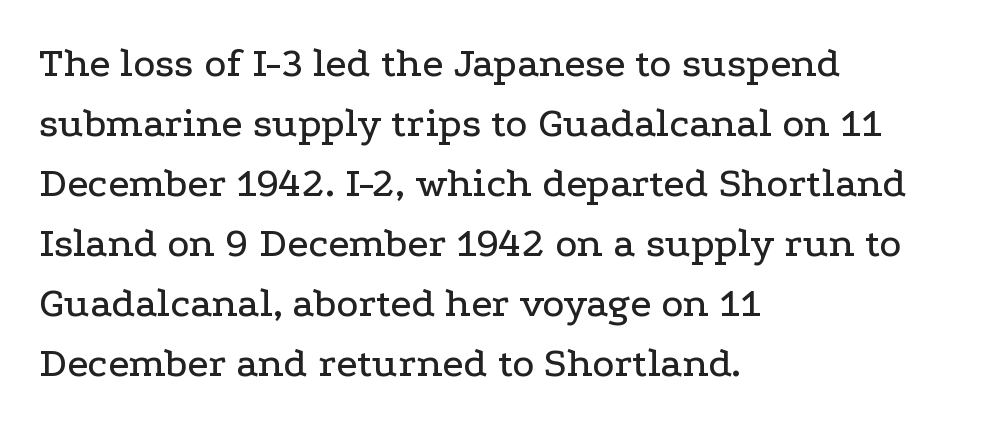
{"serif": "yes", "italic": "no", "width": "wide", "stroke_contrast": "low", "x_height": "medium", "monospaced": "no", "underline": "no", "align": "left", "line_spacing": "normal", "line_spacing_ratio": 1.43, "letter_spacing": "normal", "letter_spacing_em": 0.0, "glyph_px": 42}
